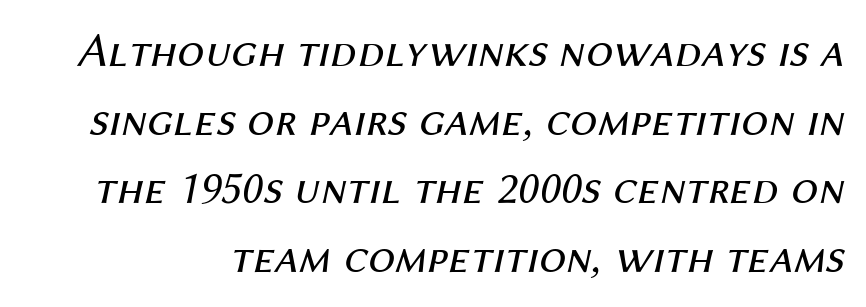
{"italic": "yes", "lean": "right", "slant_degrees": 12, "bold": "no", "weight": "regular", "width": "normal", "stroke_contrast": "medium", "x_height": "medium", "monospaced": "no", "underline": "no", "line_spacing": "normal", "line_spacing_ratio": 1.43, "letter_spacing": "normal", "letter_spacing_em": 0.0, "glyph_px": 48}
